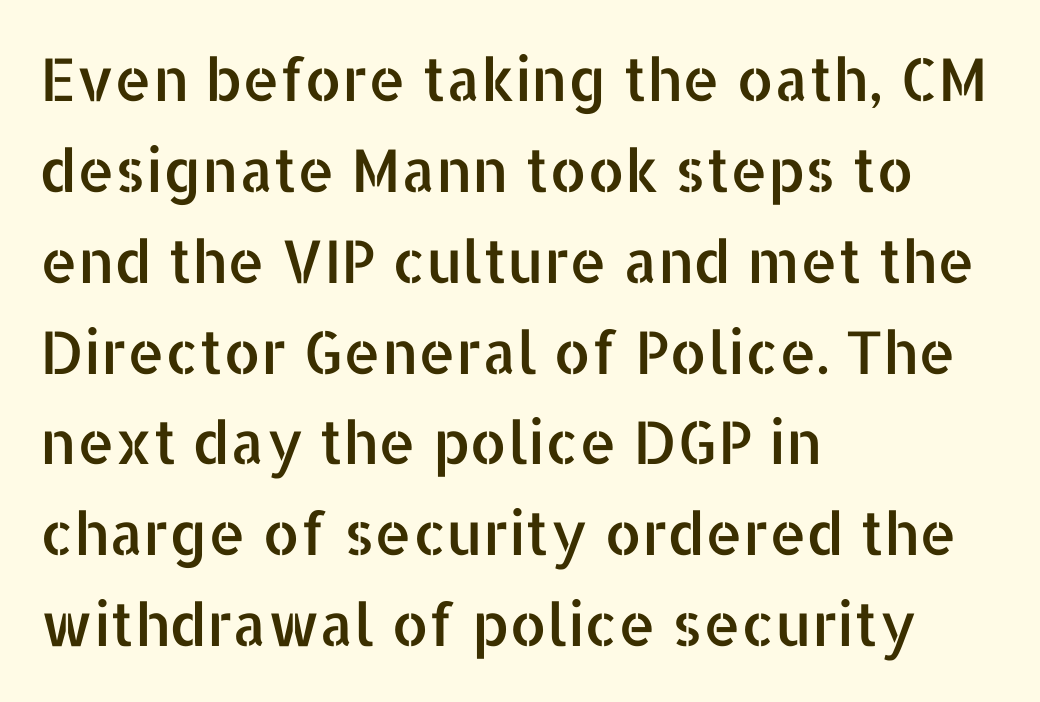
Q: Is the text italic (slanted)? A: No, it is upright.
Q: Is the typeface a serif or a sans-serif typeface? A: Sans-serif.
Q: Is the text underlined? A: No.
Q: How is the paragraph aligned? A: Left-aligned.
Q: Is the spacing between letters normal or unusually wide? A: Normal.
Q: Is the spacing between lines tight, normal or loose? A: Normal.
Q: Width (condensed, normal, or wide)? A: Normal.
Q: Stroke contrast? A: Low.
Q: x-height? A: Medium.
Q: Monospaced? A: No.
